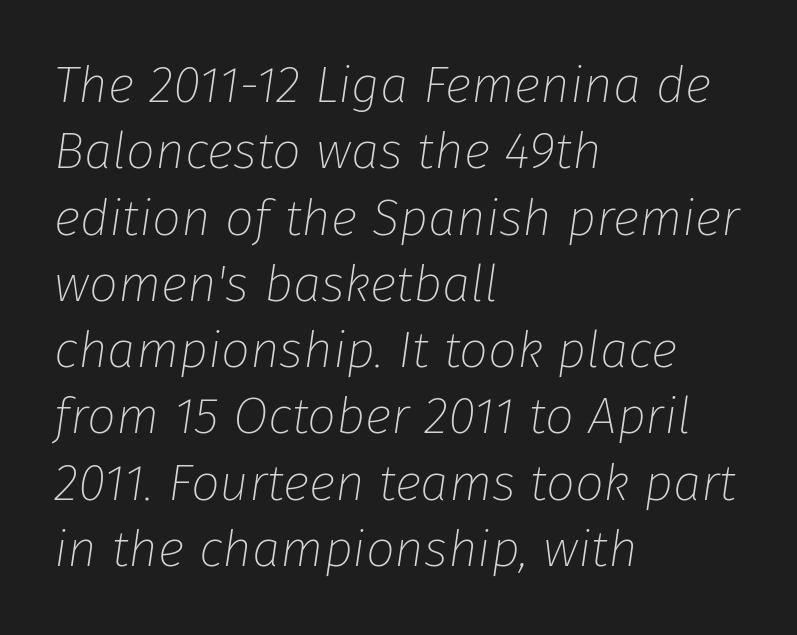
The image shows 51 px thin type, italic (leaning right); set left-aligned, normal line spacing (1.3x), normal letter spacing, not underlined; low stroke contrast and a medium x-height.
